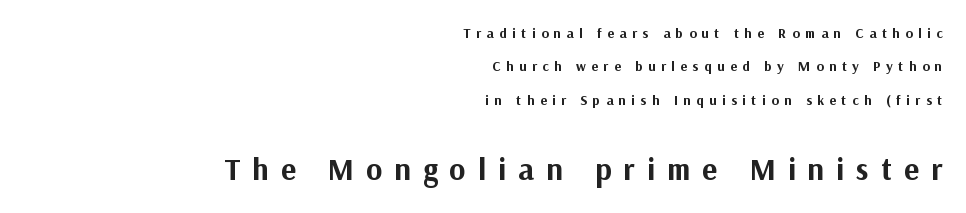
Heavy-handed strokes throughout: this text is bold. Layout note: lines flush right. Which chunk is bigger? The second one — the bottom block dwarfs the top. The space between consecutive lines is lavish.
